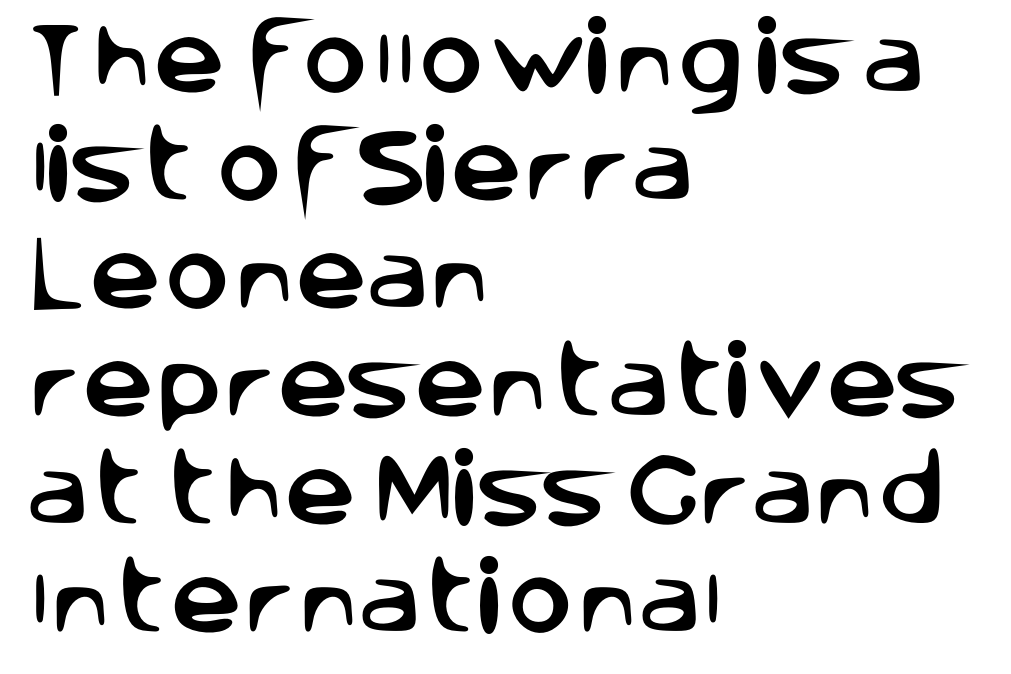
The image shows 80 px sans-serif type, upright; set left-aligned, normal line spacing (1.35x), normal letter spacing, not underlined; low stroke contrast and a large x-height.
